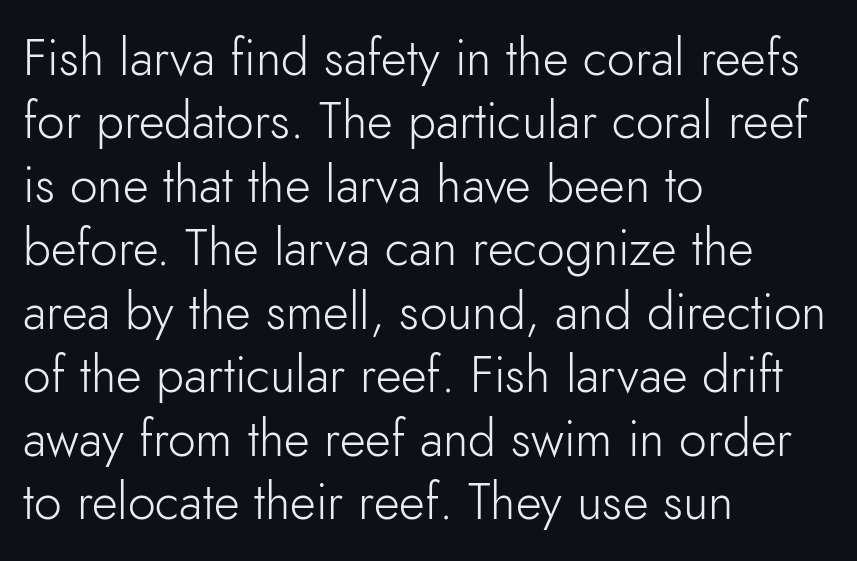
Q: Is the text bold? A: No.
Q: Is the text italic (slanted)? A: No, it is upright.
Q: Is the typeface a serif or a sans-serif typeface? A: Sans-serif.
Q: Is the text underlined? A: No.
Q: How is the paragraph aligned? A: Left-aligned.
Q: Is the spacing between letters normal or unusually wide? A: Normal.
Q: Is the spacing between lines tight, normal or loose? A: Normal.
Q: Width (condensed, normal, or wide)? A: Normal.
Q: Stroke contrast? A: Low.
Q: x-height? A: Small.
Q: Monospaced? A: No.
